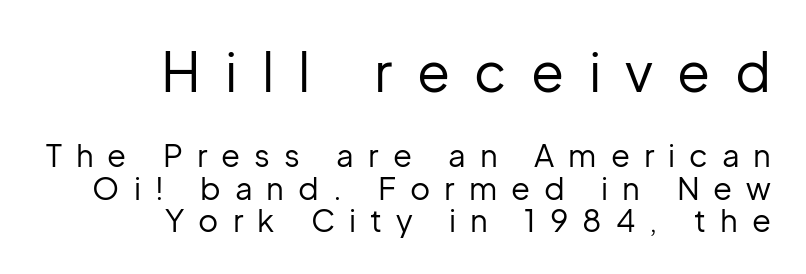
The image shows 54 px regular-weight sans-serif type, upright; set right-aligned, tight line spacing (1.04x), unusually wide letter spacing (+0.45 em), not underlined; the first (top) block is 1.74x larger; low stroke contrast and a medium x-height.
